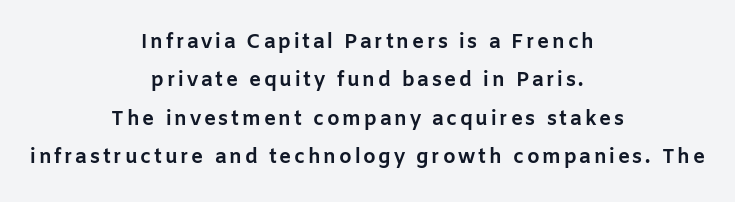
Q: Is the text bold? A: Yes.
Q: Is the text italic (slanted)? A: No, it is upright.
Q: Is the text underlined? A: No.
Q: How is the paragraph aligned? A: Centered.
Q: Is the spacing between lines tight, normal or loose? A: Loose.
